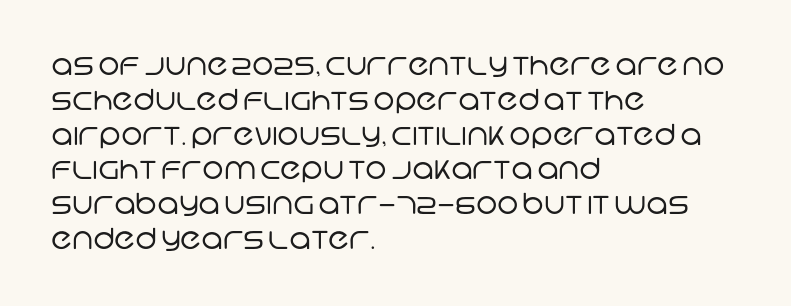
All the whitespace from short lines collects on the right. The letters advance in unequal steps, a hallmark of proportional type. No word sits above an underline. Is the stroke heavy? The answer is a plain regular-or-lighter. Nothing sits at the stroke ends, so this counts as sans-serif.
